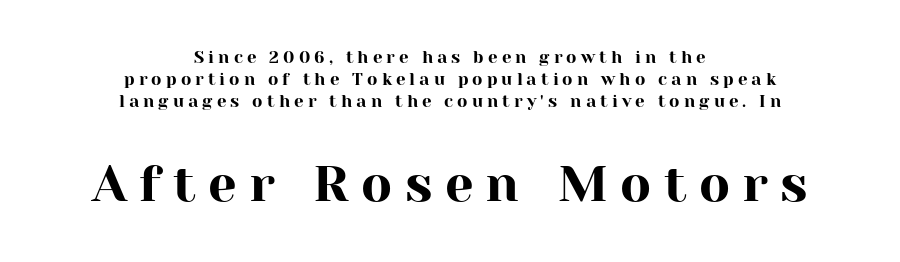
Q: Is the text italic (slanted)? A: No, it is upright.
Q: Is the typeface a serif or a sans-serif typeface? A: Serif.
Q: Is the text underlined? A: No.
Q: How is the paragraph aligned? A: Centered.
Q: Is the spacing between letters normal or unusually wide? A: Unusually wide.
Q: Is the spacing between lines tight, normal or loose? A: Normal.
Q: Which block of text is set in a larger size, the first (top) or the second (bottom)? A: The second (bottom) one.
Q: Width (condensed, normal, or wide)? A: Normal.
Q: Stroke contrast? A: High.
Q: x-height? A: Medium.
Q: Monospaced? A: No.
